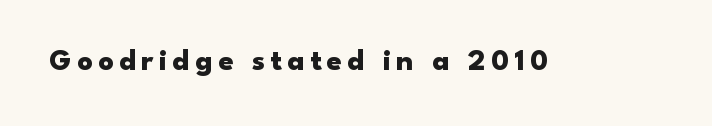
{"serif": "no", "italic": "no", "bold": "yes", "weight": "heavy", "width": "wide", "stroke_contrast": "low", "x_height": "small", "monospaced": "no", "underline": "no", "glyph_px": 30}
